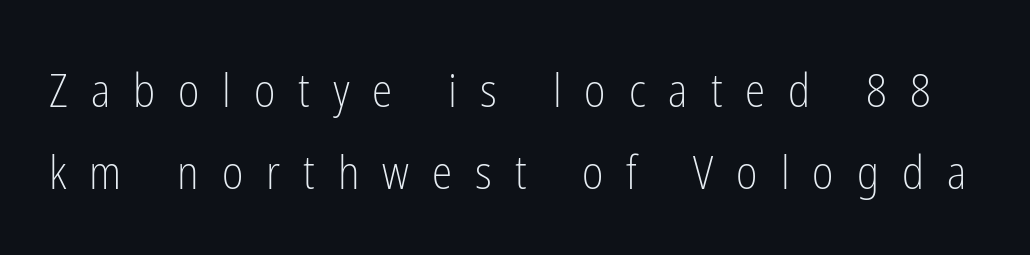
The image shows 46 px light, condensed sans-serif type, upright; set line spacing 1.78x, unusually wide letter spacing (+0.5 em), not underlined; low stroke contrast and a medium x-height.
